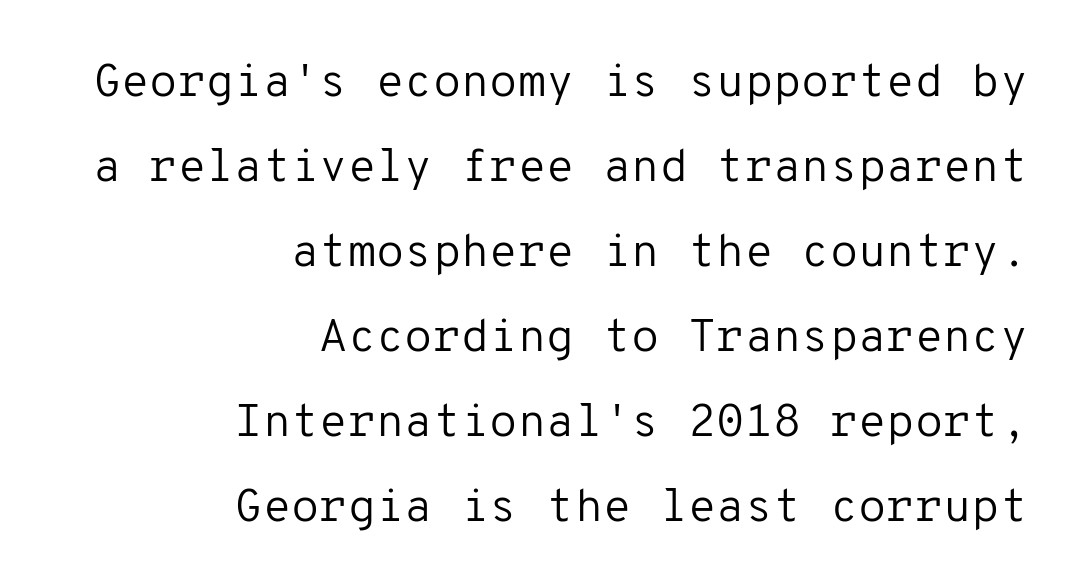
The image shows 46 px regular-weight sans-serif type, upright, monospaced; set right-aligned, line spacing 1.85x, normal letter spacing, not underlined; low stroke contrast and a medium x-height.
